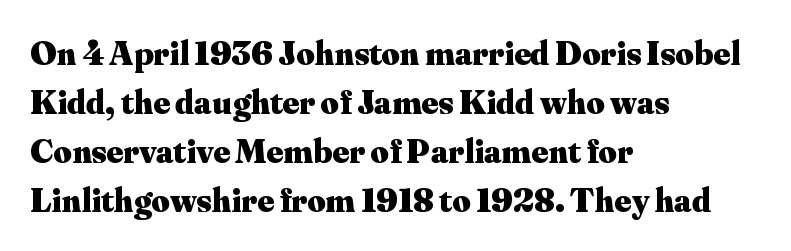
{"serif": "yes", "italic": "no", "bold": "yes", "weight": "heavy", "width": "normal", "stroke_contrast": "medium", "x_height": "small", "monospaced": "no", "underline": "no", "align": "left", "line_spacing": "normal", "line_spacing_ratio": 1.4, "letter_spacing": "normal", "letter_spacing_em": 0.0, "glyph_px": 35}
